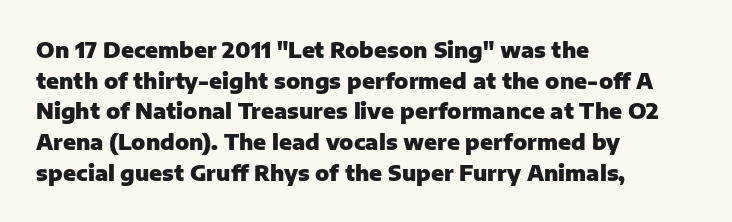
Q: Is the text bold? A: Yes.
Q: Is the text italic (slanted)? A: No, it is upright.
Q: Is the text underlined? A: No.
Q: How is the paragraph aligned? A: Left-aligned.
Q: Is the spacing between letters normal or unusually wide? A: Normal.
Q: Is the spacing between lines tight, normal or loose? A: Normal.
